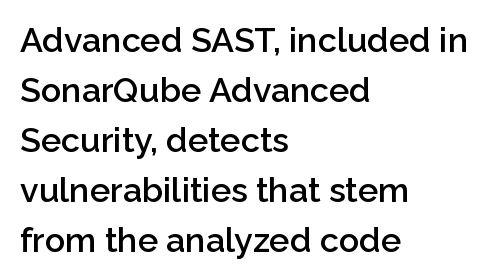
The image shows 34 px semibold sans-serif type, upright; set left-aligned, normal line spacing (1.47x), normal letter spacing, not underlined; low stroke contrast and a medium x-height.
